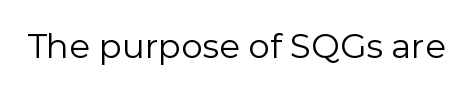
Q: Is the text bold? A: No.
Q: Is the text italic (slanted)? A: No, it is upright.
Q: Is the typeface a serif or a sans-serif typeface? A: Sans-serif.
Q: Is the text underlined? A: No.
Q: Is the spacing between letters normal or unusually wide? A: Normal.
Q: Width (condensed, normal, or wide)? A: Normal.
Q: Stroke contrast? A: Low.
Q: x-height? A: Medium.
Q: Monospaced? A: No.
